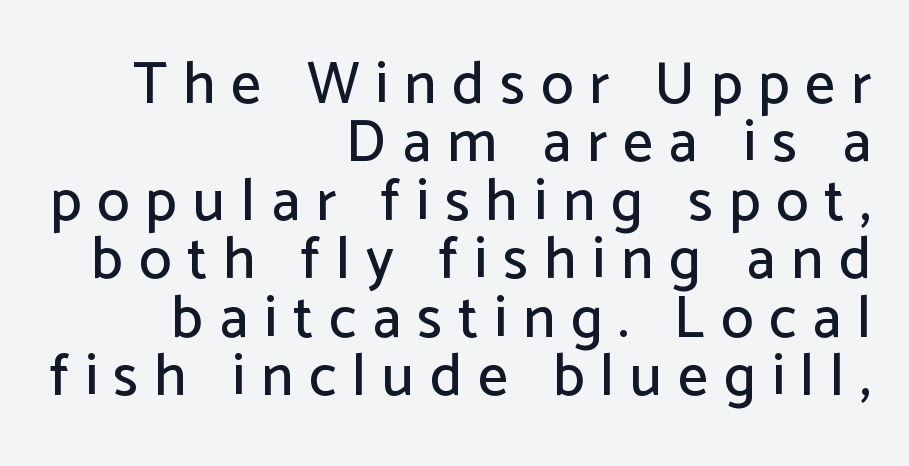
The lines in this sample share a right terminus and differ only in where they begin. Descender tails drop into unmarked territory. Designer's note — italics off, roman on. How are the letters spaced? Widely, with obvious added tracking. You could barely slide anything between these rows. Note the varied advance widths — an 'i' is clearly narrower than an 'm'.
